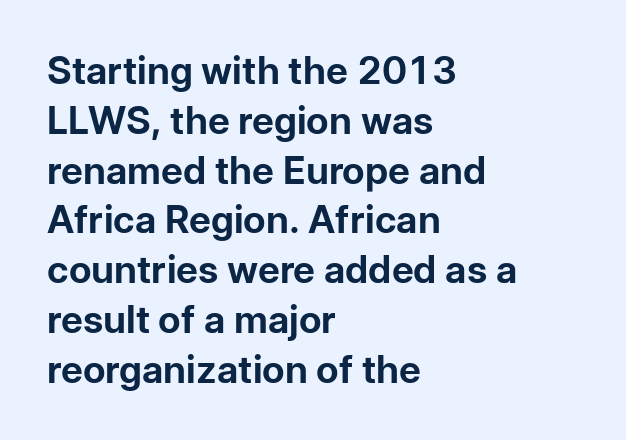
The image shows 38 px bold sans-serif type, upright; set left-aligned, normal line spacing (1.31x), normal letter spacing, not underlined; low stroke contrast and a medium x-height.
